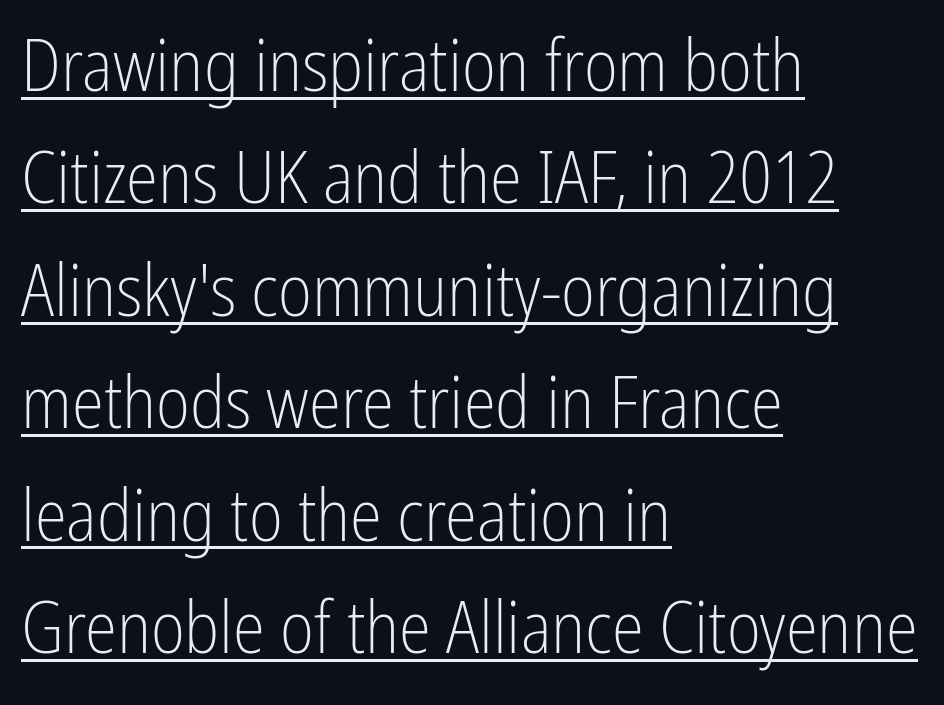
{"serif": "no", "italic": "no", "bold": "no", "weight": "light", "width": "condensed", "stroke_contrast": "low", "x_height": "medium", "monospaced": "no", "underline": "yes", "align": "left", "line_spacing": "normal", "line_spacing_ratio": 1.54, "letter_spacing": "normal", "letter_spacing_em": 0.0, "glyph_px": 73}
